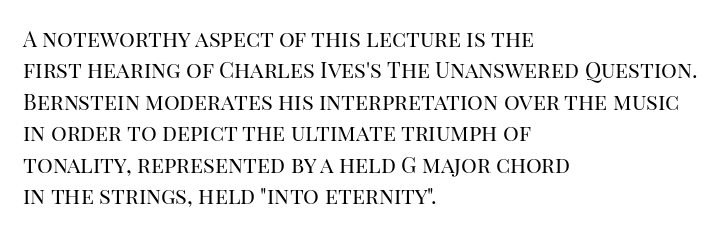
The image shows 22 px text type, upright; set left-aligned, normal line spacing (1.43x), normal letter spacing, not underlined.
